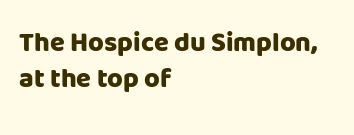
Q: Is the text bold? A: Yes.
Q: Is the text italic (slanted)? A: No, it is upright.
Q: Is the text underlined? A: No.
Q: How is the paragraph aligned? A: Left-aligned.
Q: Is the spacing between letters normal or unusually wide? A: Normal.
Q: Is the spacing between lines tight, normal or loose? A: Normal.
